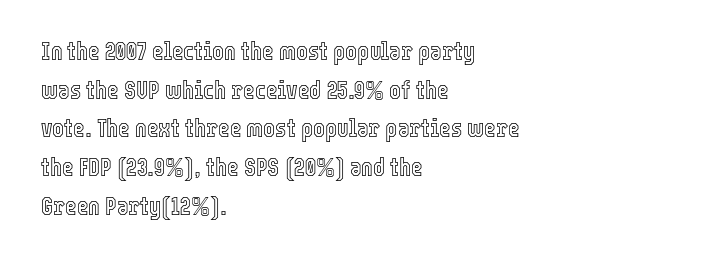
Inter-character spacing is left at the font's built-in metrics. Quick note: underline off. Horizontal alignment here is leftward, the default for most running prose. Posture: vertical. Line spacing here is normal.
